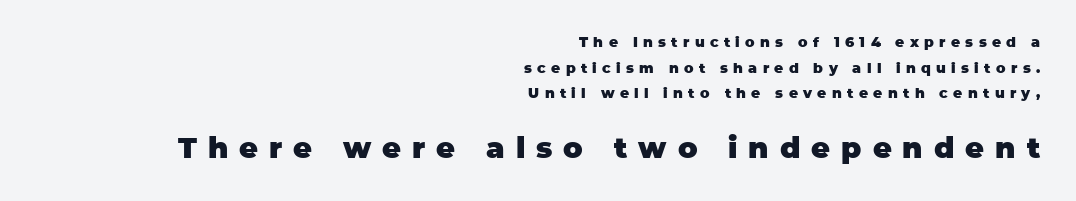
The image shows 29 px heavy sans-serif type, upright; set right-aligned, line spacing 1.83x, unusually wide letter spacing (+0.38 em), not underlined; the second (bottom) block is 2.07x larger; low stroke contrast and a large x-height.
